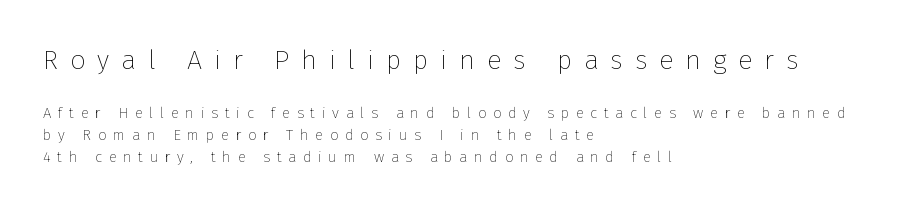
Successive baselines arrive at the customary interval. Stems and bowls with no extra thickness — not bold. The specimen reads as upright at a glance. Caption: multi-line text, flush left, ragged right.
